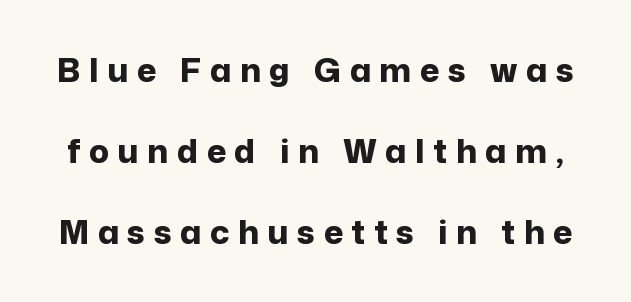
Q: Is the text bold? A: Yes.
Q: Is the text italic (slanted)? A: No, it is upright.
Q: Is the typeface a serif or a sans-serif typeface? A: Sans-serif.
Q: Is the text underlined? A: No.
Q: Is the spacing between letters normal or unusually wide? A: Unusually wide.
Q: Is the spacing between lines tight, normal or loose? A: Loose.
Q: Width (condensed, normal, or wide)? A: Normal.
Q: Stroke contrast? A: Low.
Q: x-height? A: Medium.
Q: Monospaced? A: No.
